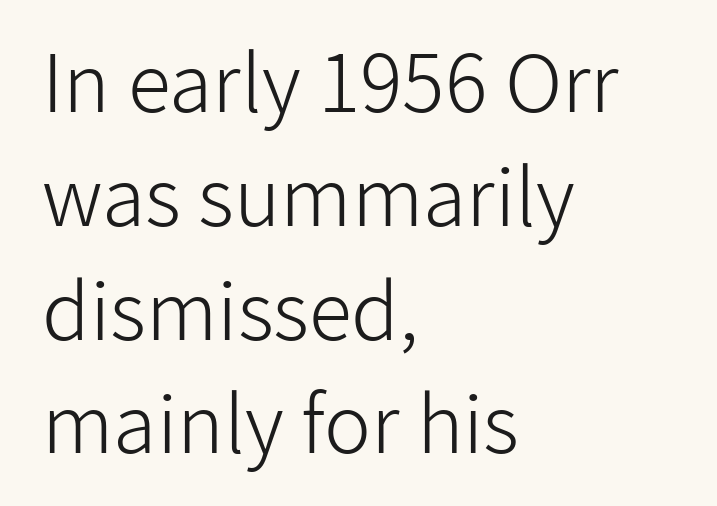
Nothing unusual about the tracking: characters are spaced as the font intends. Italic? Not at all — the glyphs are vertical. The foot of each line stays bare and open. Is the stroke heavy? The answer is a plain regular-or-lighter.
